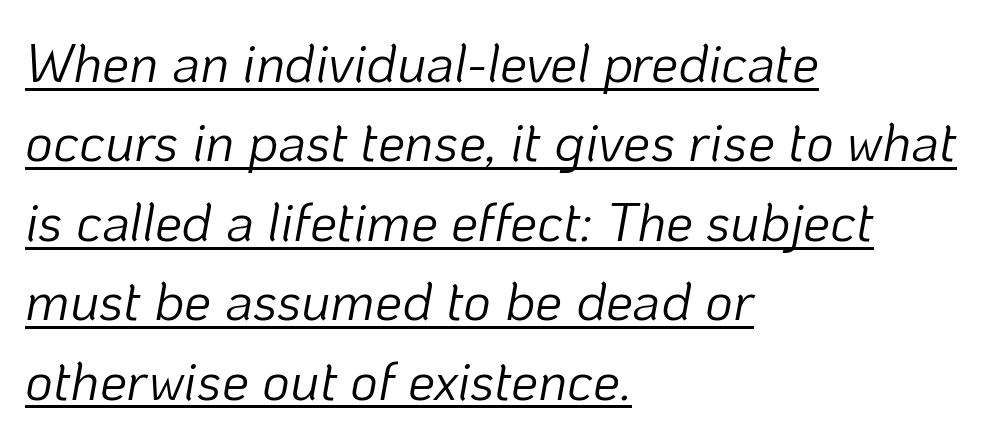
{"italic": "yes", "lean": "right", "slant_degrees": 10, "bold": "no", "weight": "light", "width": "normal", "stroke_contrast": "low", "x_height": "medium", "monospaced": "no", "underline": "yes", "align": "left", "line_spacing": "normal", "line_spacing_ratio": 1.47, "letter_spacing": "normal", "letter_spacing_em": 0.0, "glyph_px": 54}
